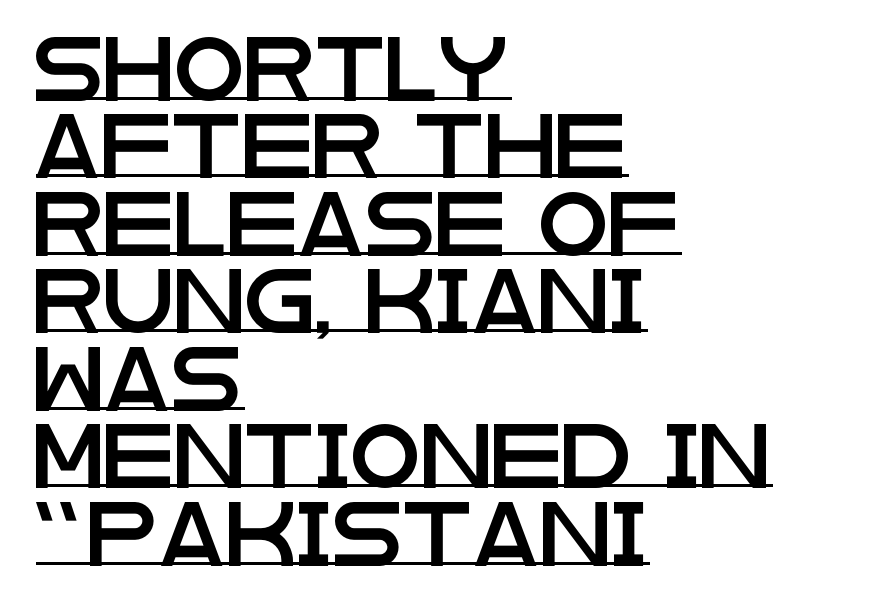
Layout note: lines flush left. Think of a printed novel: that variable character pitch is what you see here. Look at the tracking — it's just the regular setting, nothing added. The font's upright variant was chosen for this text. Each letter's strokes conclude bluntly, with no projecting serifs. Every word sits above its own underline.
